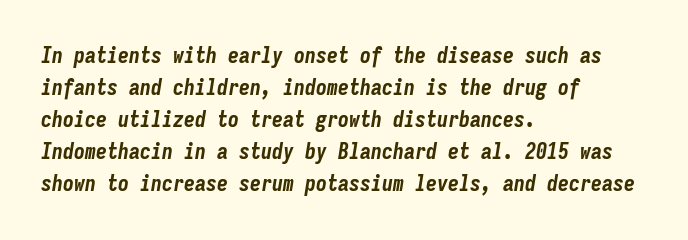
The typesetting leans heavy: a genuine bold. The passage is arranged the way most books set body copy — flush left. Here the glyphs are tracked normally, forming tight word shapes. Has an underline been added? It has not.
